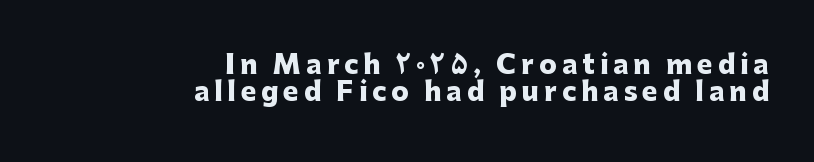
The paragraph has a hard right edge and a soft left edge. Do the letters lean? They stand straight. A clean baseline with only descenders dipping below it. Tightly led — the rows are bunched.
